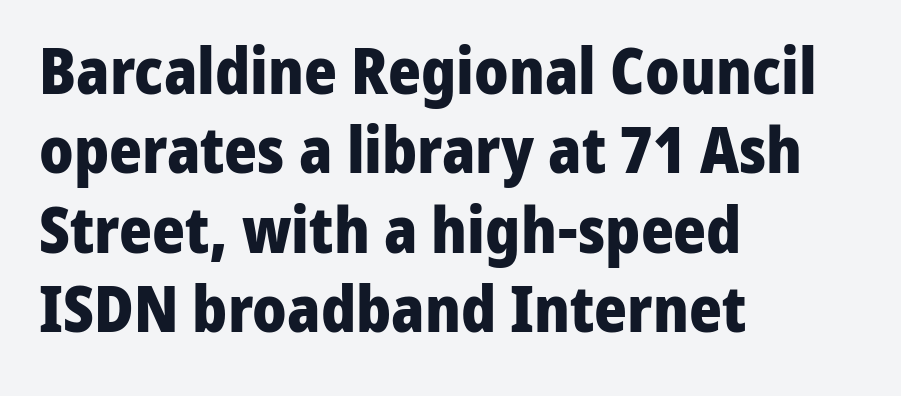
A typesetter would call this proportional, since set widths differ per character. The typeface chosen for these lines omits serifs. The setting favours the left margin, as ordinary paragraphs usually do. This is roman type, the default non-slanted kind. Tracking value appears to be zero — textbook default spacing.
